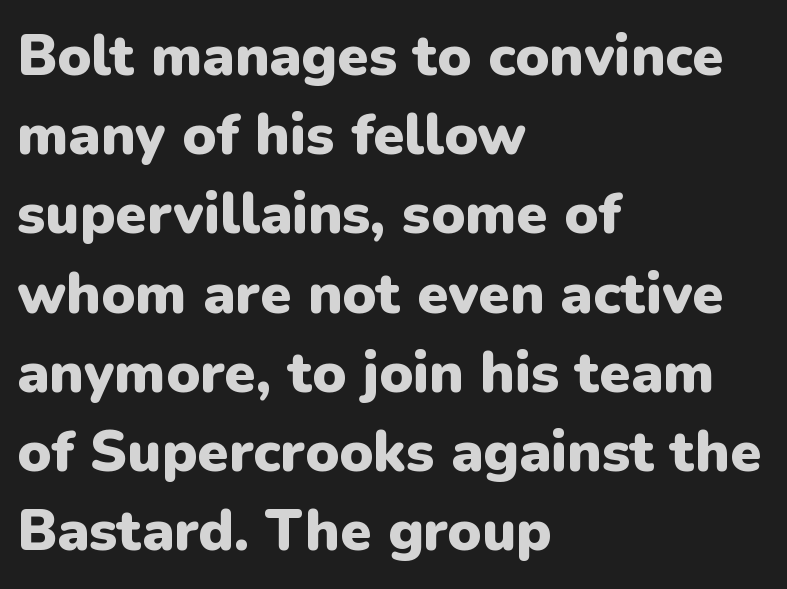
Q: Is the text bold? A: Yes.
Q: Is the text italic (slanted)? A: No, it is upright.
Q: Is the typeface a serif or a sans-serif typeface? A: Sans-serif.
Q: Is the text underlined? A: No.
Q: How is the paragraph aligned? A: Left-aligned.
Q: Is the spacing between letters normal or unusually wide? A: Normal.
Q: Is the spacing between lines tight, normal or loose? A: Normal.
Q: Width (condensed, normal, or wide)? A: Normal.
Q: Stroke contrast? A: Low.
Q: x-height? A: Medium.
Q: Monospaced? A: No.
